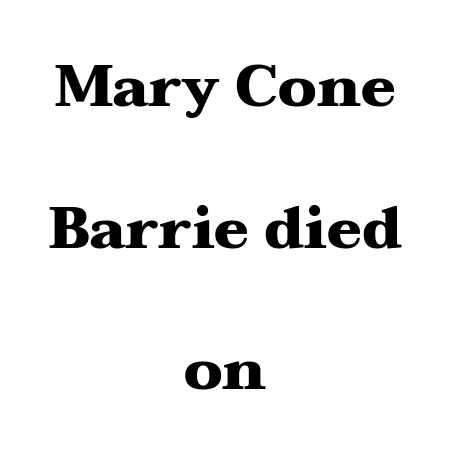
Q: Is the text bold? A: Yes.
Q: Is the text italic (slanted)? A: No, it is upright.
Q: Is the typeface a serif or a sans-serif typeface? A: Serif.
Q: Is the text underlined? A: No.
Q: How is the paragraph aligned? A: Centered.
Q: Is the spacing between letters normal or unusually wide? A: Normal.
Q: Is the spacing between lines tight, normal or loose? A: Loose.
Q: Width (condensed, normal, or wide)? A: Wide.
Q: Stroke contrast? A: Medium.
Q: x-height? A: Medium.
Q: Monospaced? A: No.
